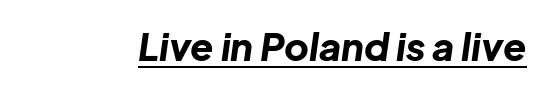
This rendering leaves character spacing at its baseline value. These lines are rendered in a variable-pitch font. A dark, heavy texture on the line: the type is bold. These characters rest on top of a visible drawn line. Posture: slanted.
